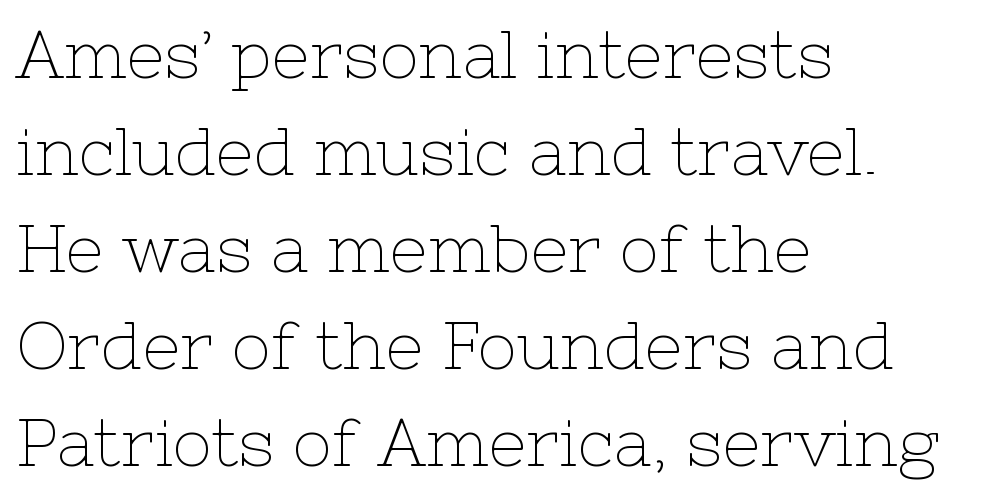
{"serif": "yes", "italic": "no", "bold": "no", "weight": "thin", "width": "normal", "stroke_contrast": "low", "x_height": "medium", "monospaced": "no", "underline": "no", "align": "left", "line_spacing": "normal", "line_spacing_ratio": 1.47, "letter_spacing": "normal", "letter_spacing_em": 0.0, "glyph_px": 66}
